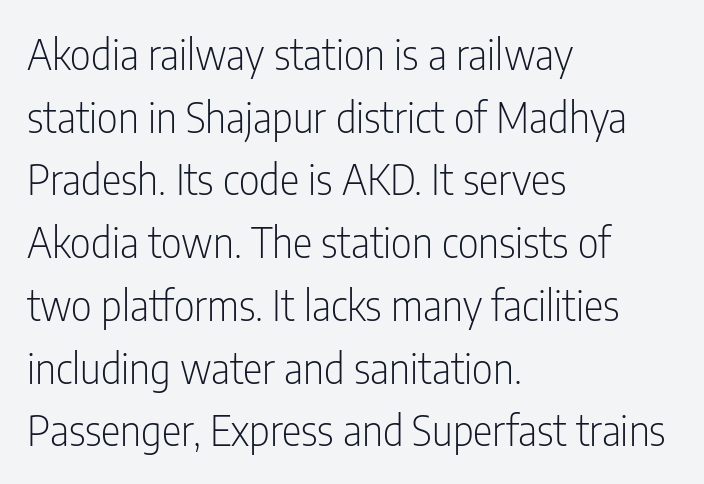
Q: Is the text bold? A: No.
Q: Is the text italic (slanted)? A: No, it is upright.
Q: Is the typeface a serif or a sans-serif typeface? A: Sans-serif.
Q: Is the text underlined? A: No.
Q: How is the paragraph aligned? A: Left-aligned.
Q: Is the spacing between letters normal or unusually wide? A: Normal.
Q: Is the spacing between lines tight, normal or loose? A: Normal.
Q: Width (condensed, normal, or wide)? A: Condensed.
Q: Stroke contrast? A: Low.
Q: x-height? A: Medium.
Q: Monospaced? A: No.
